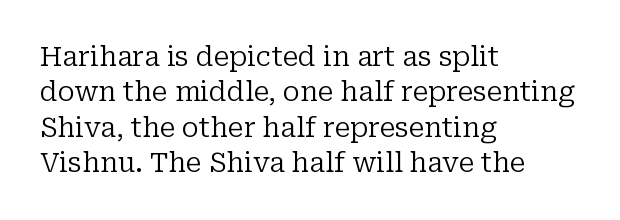
Q: Is the text bold? A: No.
Q: Is the text italic (slanted)? A: No, it is upright.
Q: Is the text underlined? A: No.
Q: How is the paragraph aligned? A: Left-aligned.
Q: Is the spacing between letters normal or unusually wide? A: Normal.
Q: Is the spacing between lines tight, normal or loose? A: Normal.
